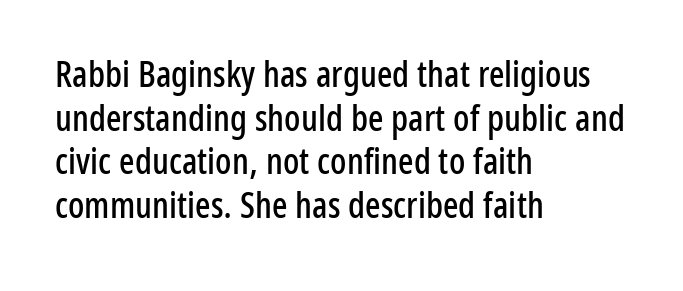
Looks like regular typesetting: each glyph gets only the width it needs. This sample is left-justified, so line endings fall wherever the words run out. The rendering keeps characters at their native spacing. Descenders hang freely into open space. This is the regular roman posture of the typeface.
